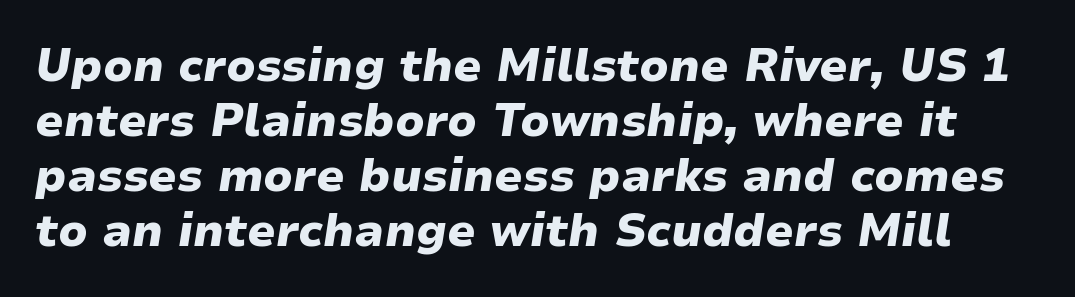
The foot of each line stays bare and open. Looks like regular typesetting: each glyph gets only the width it needs. The face used here has a pronounced slope to its letters. How heavy is the stroke? Heavy — this is a bold. How are the letters spaced? Ordinarily, with no added tracking.
